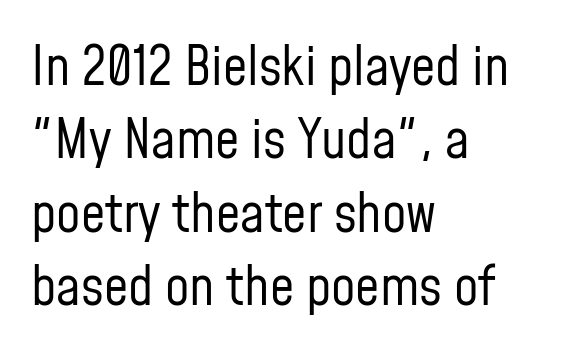
{"serif": "no", "italic": "no", "bold": "no", "weight": "regular", "width": "condensed", "stroke_contrast": "low", "x_height": "medium", "monospaced": "no", "underline": "no", "align": "left", "line_spacing": "normal", "line_spacing_ratio": 1.36, "letter_spacing": "normal", "letter_spacing_em": 0.0, "glyph_px": 54}
